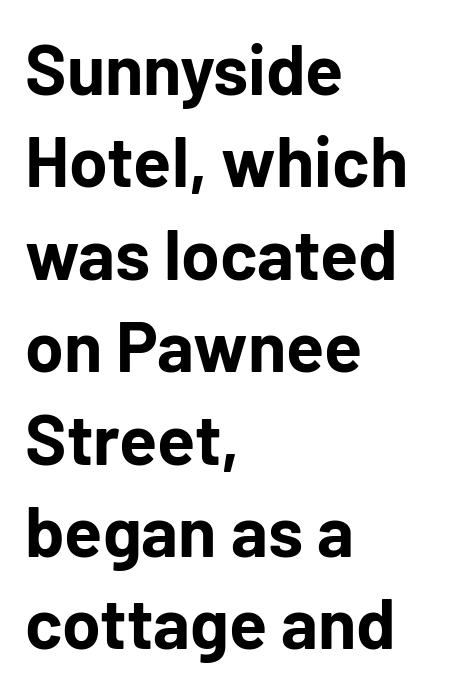
{"serif": "no", "italic": "no", "bold": "yes", "weight": "bold", "width": "normal", "stroke_contrast": "low", "x_height": "medium", "monospaced": "no", "underline": "no", "align": "left", "line_spacing": "normal", "line_spacing_ratio": 1.32, "letter_spacing": "normal", "letter_spacing_em": 0.0, "glyph_px": 70}
